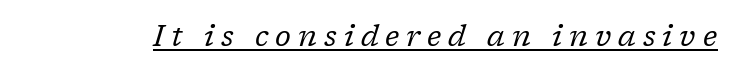
The image shows 29 px regular-weight serif type, italic (leaning right); set unusually wide letter spacing (+0.24 em), underlined; low stroke contrast and a medium x-height.
